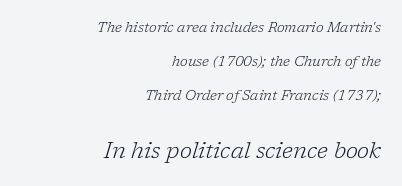
{"italic": "yes", "lean": "right", "slant_degrees": 17, "bold": "no", "underline": "no", "align": "right", "line_spacing": "loose", "line_spacing_ratio": 2.44, "letter_spacing": "normal", "letter_spacing_em": 0.0, "larger_block": "second", "size_ratio": 1.57, "glyph_px": 22}
